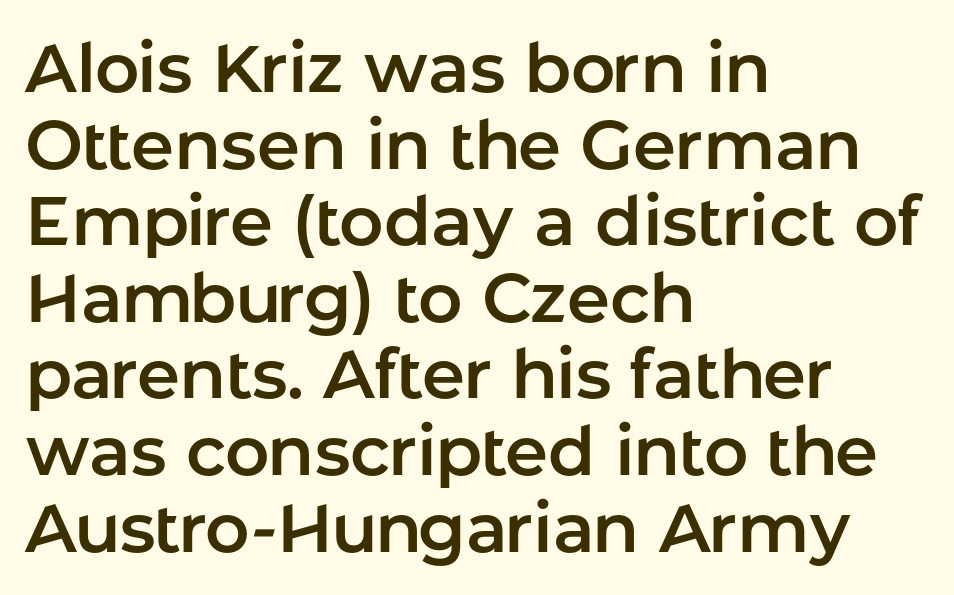
The image shows 69 px sans-serif type, upright; set left-aligned, tight line spacing (1.11x), normal letter spacing, not underlined; low stroke contrast and a medium x-height.
